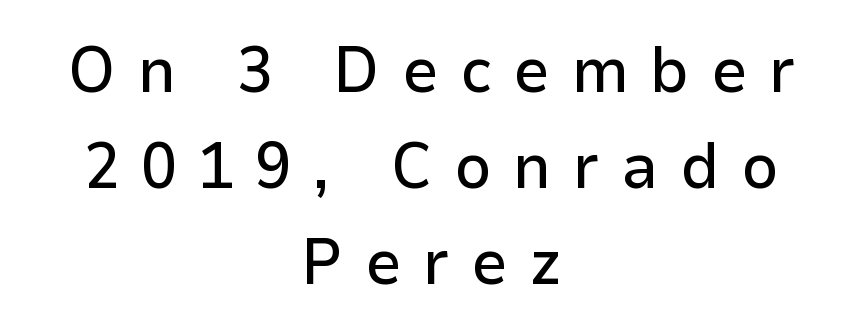
A typesetter would call this proportional, since set widths differ per character. The space beneath each line is pristine and unruled. Reading down the column, the eye jumps a familiar distance to each next line. Style check: upright. Characters follow at a spacing far wider than the type designer built in. This rendering employs a face without finishing strokes, i.e., a sans-serif.
